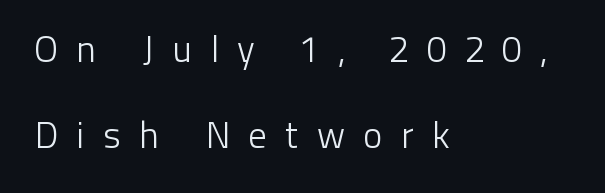
Q: Is the text bold? A: No.
Q: Is the text italic (slanted)? A: No, it is upright.
Q: Is the typeface a serif or a sans-serif typeface? A: Sans-serif.
Q: Is the text underlined? A: No.
Q: How is the paragraph aligned? A: Left-aligned.
Q: Is the spacing between letters normal or unusually wide? A: Unusually wide.
Q: Is the spacing between lines tight, normal or loose? A: Loose.
Q: Width (condensed, normal, or wide)? A: Normal.
Q: Stroke contrast? A: Low.
Q: x-height? A: Medium.
Q: Monospaced? A: No.
